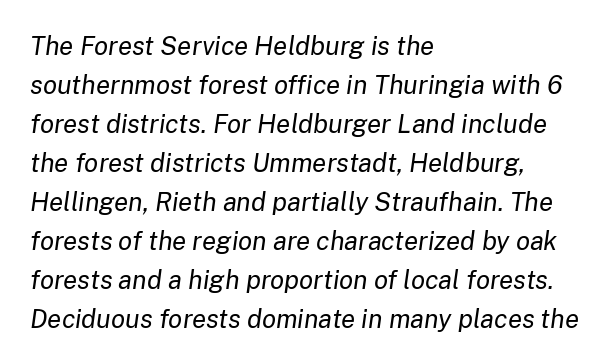
The image shows 26 px text type, italic (leaning right); set left-aligned, normal line spacing (1.5x), normal letter spacing, not underlined.
